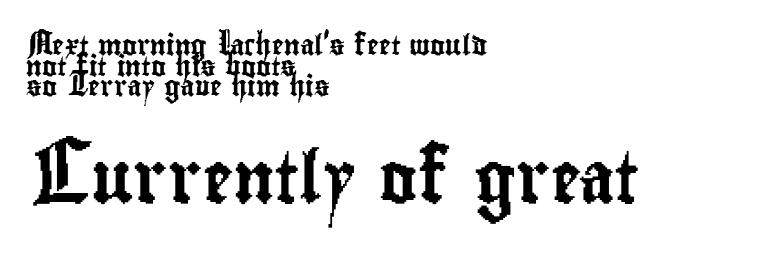
Q: Is the text italic (slanted)? A: No, it is upright.
Q: Is the typeface a serif or a sans-serif typeface? A: Sans-serif.
Q: Is the text underlined? A: No.
Q: How is the paragraph aligned? A: Left-aligned.
Q: Is the spacing between letters normal or unusually wide? A: Normal.
Q: Is the spacing between lines tight, normal or loose? A: Tight.
Q: Which block of text is set in a larger size, the first (top) or the second (bottom)? A: The second (bottom) one.
Q: Width (condensed, normal, or wide)? A: Condensed.
Q: Stroke contrast? A: Low.
Q: x-height? A: Small.
Q: Monospaced? A: No.
